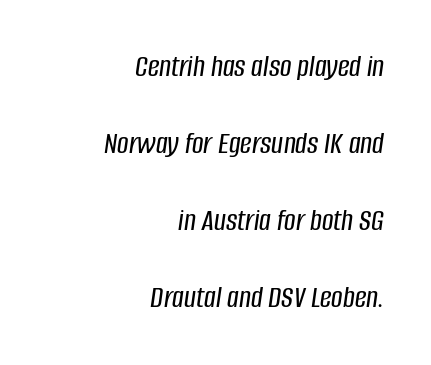
{"italic": "yes", "lean": "right", "slant_degrees": 8, "width": "condensed", "stroke_contrast": "low", "x_height": "large", "monospaced": "no", "underline": "no", "align": "right", "line_spacing": "loose", "line_spacing_ratio": 2.41, "letter_spacing": "normal", "letter_spacing_em": 0.0, "glyph_px": 32}
